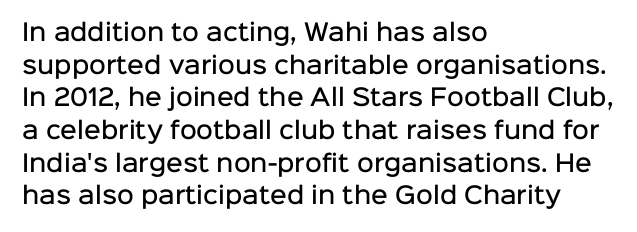
A classic flush-left, rag-right setting is used for this passage. Inter-character spacing is left at the font's built-in metrics. Notice how descenders clear the ascenders below comfortably — that's standard leading. Stroke thickness is moderately raised; the sample reads as semibold. Quick note: underline off.
